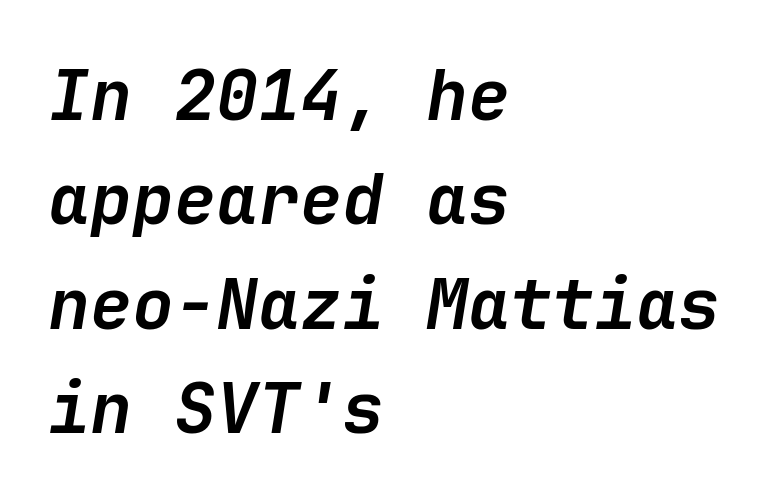
Q: Is the text bold? A: Yes.
Q: Is the text italic (slanted)? A: Yes, it leans right by about 9 degrees.
Q: Is the text underlined? A: No.
Q: How is the paragraph aligned? A: Left-aligned.
Q: Is the spacing between letters normal or unusually wide? A: Normal.
Q: Is the spacing between lines tight, normal or loose? A: Normal.
Q: Width (condensed, normal, or wide)? A: Normal.
Q: Stroke contrast? A: Low.
Q: x-height? A: Medium.
